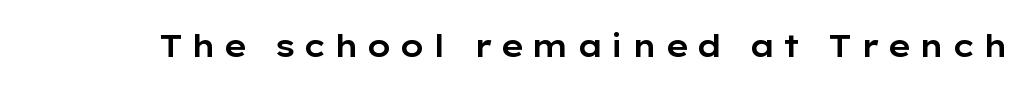
{"serif": "no", "italic": "no", "width": "wide", "stroke_contrast": "low", "x_height": "medium", "monospaced": "no", "underline": "no", "letter_spacing": "wide", "letter_spacing_em": 0.23, "glyph_px": 31}
